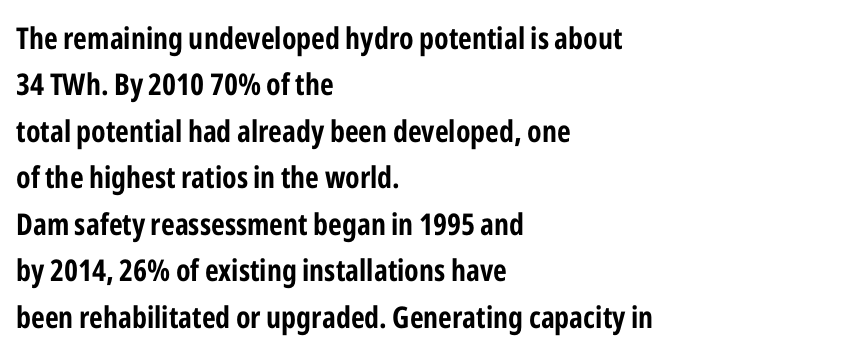
{"serif": "no", "italic": "no", "bold": "yes", "weight": "bold", "width": "condensed", "stroke_contrast": "low", "x_height": "medium", "monospaced": "no", "underline": "no", "align": "left", "line_spacing": "normal", "line_spacing_ratio": 1.55, "letter_spacing": "normal", "letter_spacing_em": 0.0, "glyph_px": 30}
